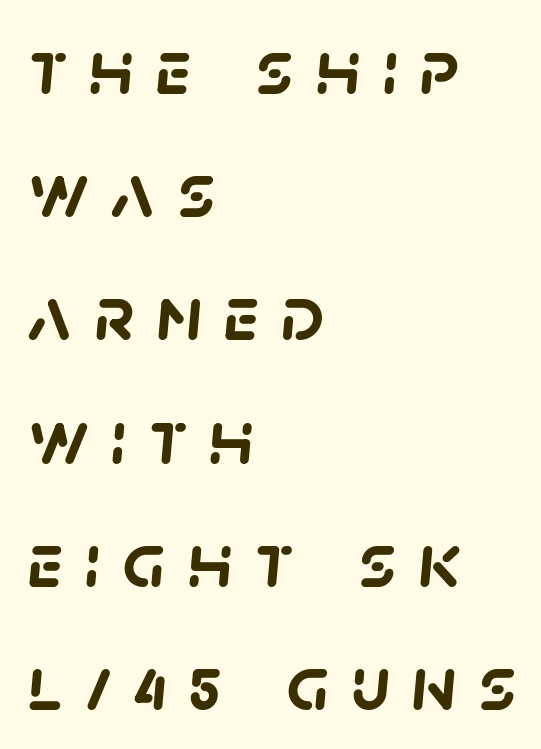
{"serif": "no", "bold": "yes", "weight": "semibold", "width": "normal", "stroke_contrast": "low", "x_height": "large", "monospaced": "no", "underline": "no", "align": "left", "line_spacing": "normal", "line_spacing_ratio": 1.56, "letter_spacing": "wide", "letter_spacing_em": 0.28, "glyph_px": 79}
